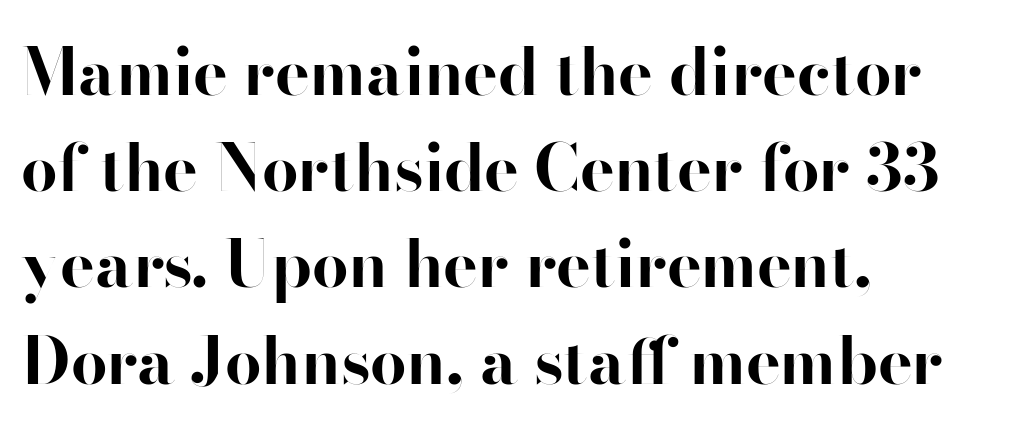
Q: Is the text bold? A: Yes.
Q: Is the text italic (slanted)? A: No, it is upright.
Q: Is the typeface a serif or a sans-serif typeface? A: Sans-serif.
Q: Is the text underlined? A: No.
Q: How is the paragraph aligned? A: Left-aligned.
Q: Is the spacing between letters normal or unusually wide? A: Normal.
Q: Is the spacing between lines tight, normal or loose? A: Normal.
Q: Width (condensed, normal, or wide)? A: Normal.
Q: Stroke contrast? A: High.
Q: x-height? A: Small.
Q: Monospaced? A: No.
